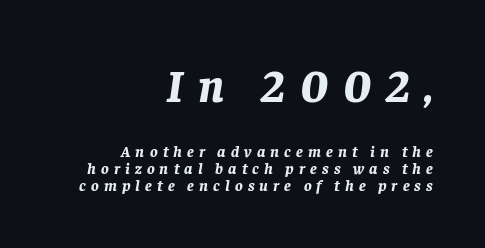
The image shows 47 px bold type, italic (leaning right); set right-aligned, tight line spacing (1.07x), unusually wide letter spacing (+0.32 em), not underlined; the first (top) block is 2.94x larger; low stroke contrast and a large x-height.
